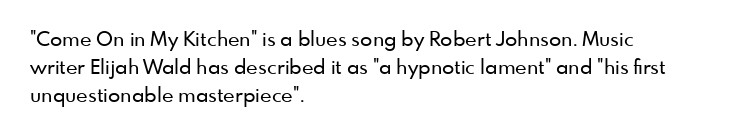
{"italic": "no", "underline": "no", "align": "left", "line_spacing": "normal", "line_spacing_ratio": 1.39, "letter_spacing": "normal", "letter_spacing_em": 0.0, "glyph_px": 20}
